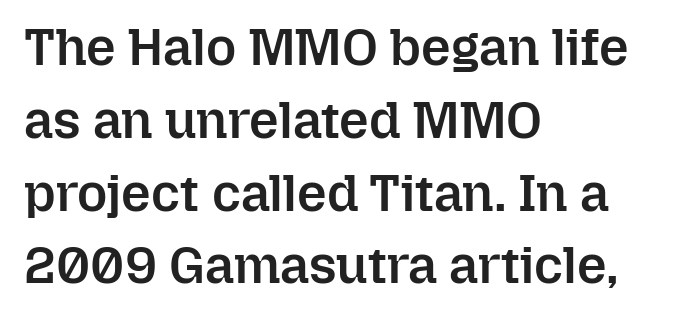
The setting favours the left margin, as ordinary paragraphs usually do. Spacing verdict: proportional, widths tailored to each character. The specimen omits any rule beneath the text block's lines. This is moderately heavy type, rendered in semibold. In terms of letterspacing, this is plain default setting. Does the leading feel generous? No, just average.
